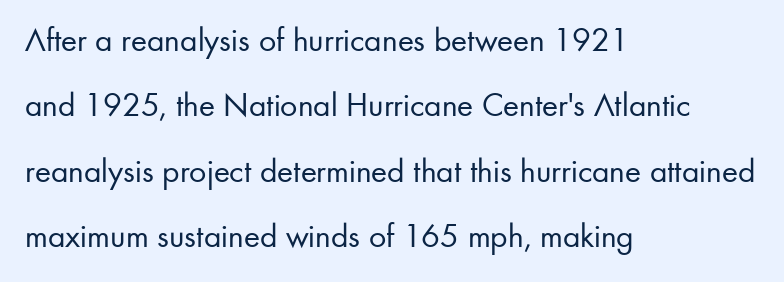
Q: Is the text bold? A: No.
Q: Is the text italic (slanted)? A: No, it is upright.
Q: Is the typeface a serif or a sans-serif typeface? A: Sans-serif.
Q: Is the text underlined? A: No.
Q: How is the paragraph aligned? A: Left-aligned.
Q: Is the spacing between letters normal or unusually wide? A: Normal.
Q: Is the spacing between lines tight, normal or loose? A: Loose.
Q: Width (condensed, normal, or wide)? A: Normal.
Q: Stroke contrast? A: Low.
Q: x-height? A: Small.
Q: Monospaced? A: No.
